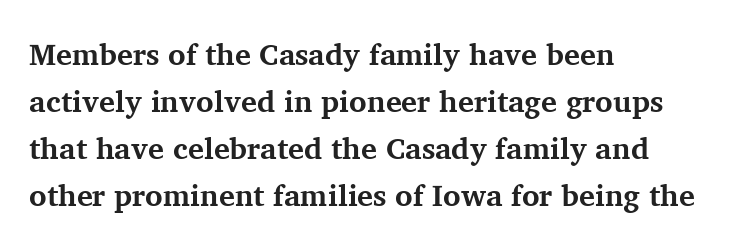
Q: Is the text bold? A: Yes.
Q: Is the text italic (slanted)? A: No, it is upright.
Q: Is the typeface a serif or a sans-serif typeface? A: Serif.
Q: Is the text underlined? A: No.
Q: How is the paragraph aligned? A: Left-aligned.
Q: Is the spacing between letters normal or unusually wide? A: Normal.
Q: Is the spacing between lines tight, normal or loose? A: Normal.
Q: Width (condensed, normal, or wide)? A: Normal.
Q: Stroke contrast? A: Medium.
Q: x-height? A: Medium.
Q: Monospaced? A: No.
